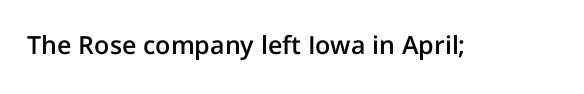
{"italic": "no", "bold": "semi", "underline": "no", "letter_spacing": "normal", "letter_spacing_em": 0.0, "glyph_px": 25}
